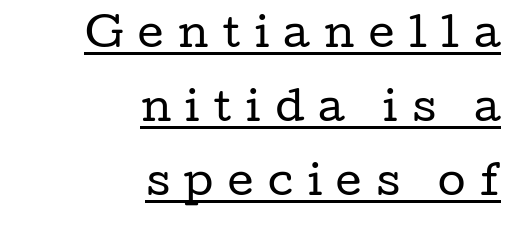
Q: Is the text bold? A: No.
Q: Is the text italic (slanted)? A: No, it is upright.
Q: Is the typeface a serif or a sans-serif typeface? A: Serif.
Q: Is the text underlined? A: Yes.
Q: How is the paragraph aligned? A: Right-aligned.
Q: Is the spacing between letters normal or unusually wide? A: Unusually wide.
Q: Width (condensed, normal, or wide)? A: Wide.
Q: Stroke contrast? A: Low.
Q: x-height? A: Medium.
Q: Monospaced? A: No.
